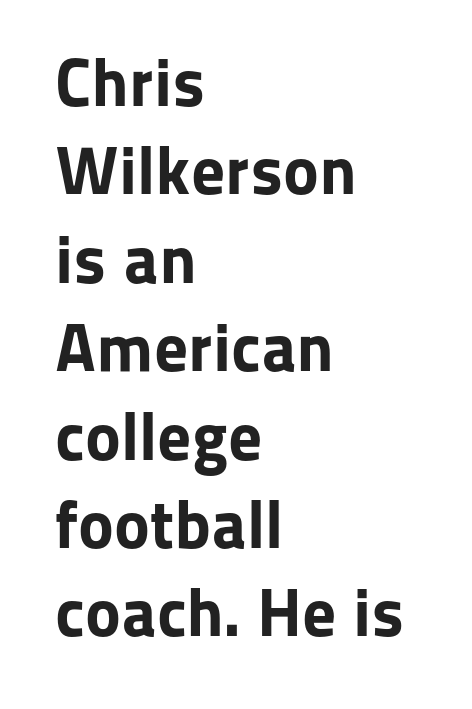
Font category for this specimen: sans-serif. How would I describe the line gaps? Plain and ordinary. The line texture is even and compact thanks to regular tracking. Line starts are locked; line ends wander. The rendering uses natural spacing where letterforms have individual widths.
